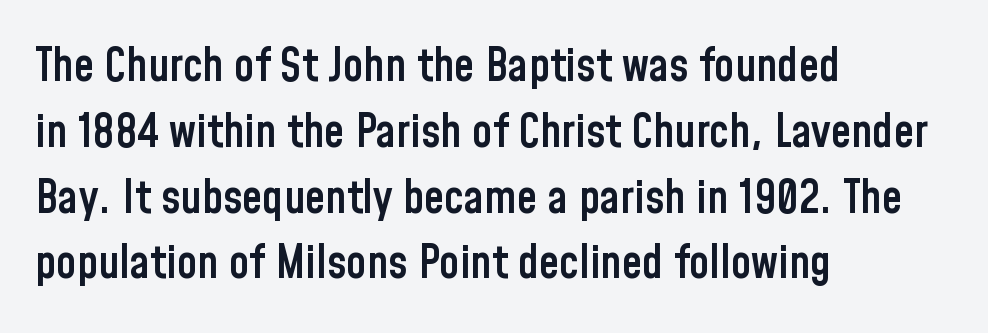
The image shows 46 px semibold, condensed sans-serif type, upright; set left-aligned, normal line spacing (1.43x), normal letter spacing, not underlined; low stroke contrast and a medium x-height.
